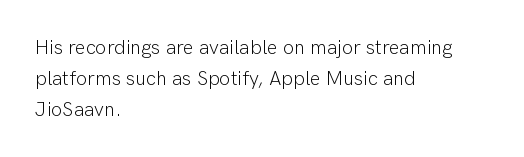
Q: Is the text bold? A: No.
Q: Is the text italic (slanted)? A: No, it is upright.
Q: Is the text underlined? A: No.
Q: How is the paragraph aligned? A: Left-aligned.
Q: Is the spacing between letters normal or unusually wide? A: Normal.
Q: Is the spacing between lines tight, normal or loose? A: Normal.
